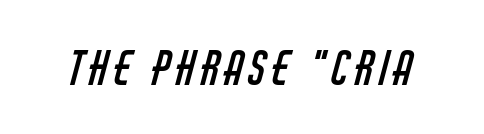
The image shows 46 px regular-weight, condensed sans-serif type; set not underlined; low stroke contrast and a large x-height.
